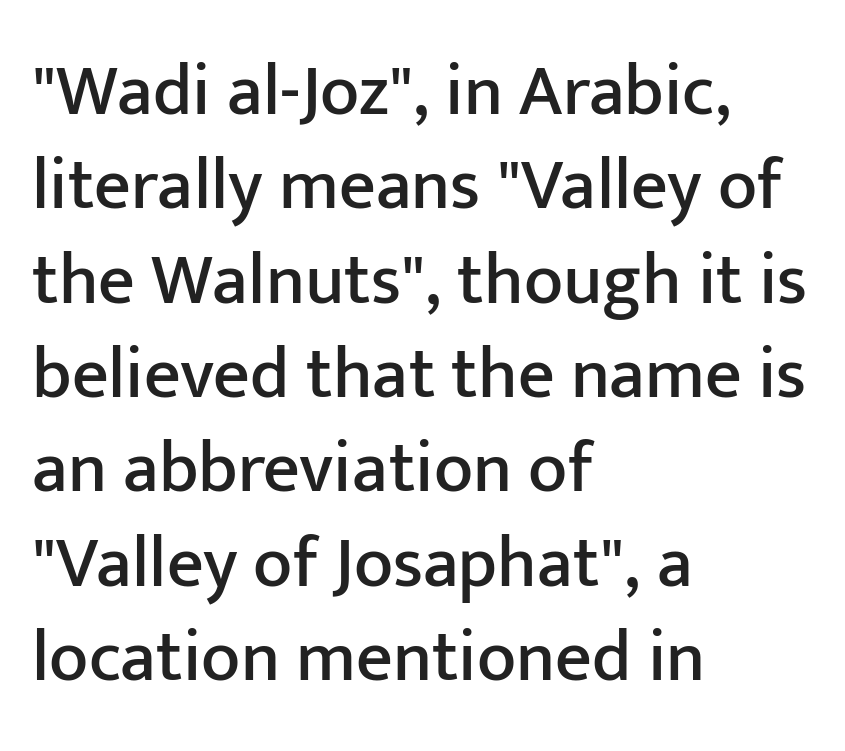
Q: Is the text italic (slanted)? A: No, it is upright.
Q: Is the typeface a serif or a sans-serif typeface? A: Sans-serif.
Q: Is the text underlined? A: No.
Q: How is the paragraph aligned? A: Left-aligned.
Q: Is the spacing between letters normal or unusually wide? A: Normal.
Q: Is the spacing between lines tight, normal or loose? A: Normal.
Q: Width (condensed, normal, or wide)? A: Normal.
Q: Stroke contrast? A: Low.
Q: x-height? A: Medium.
Q: Monospaced? A: No.
